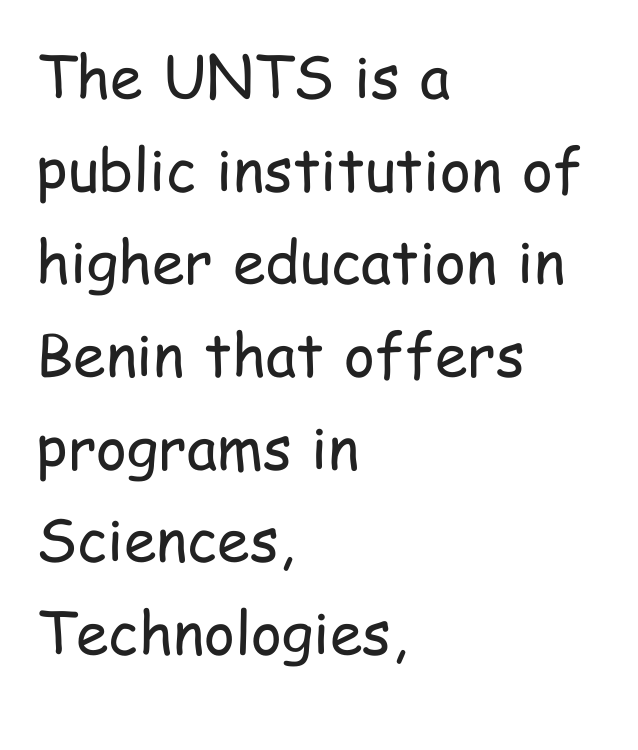
The image shows 59 px regular-weight, condensed sans-serif type, upright; set left-aligned, normal line spacing (1.57x), normal letter spacing, not underlined; low stroke contrast and a medium x-height.
